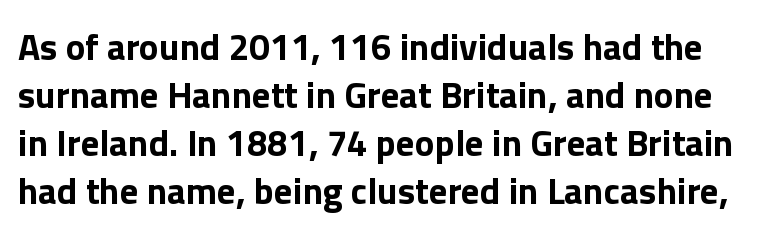
Q: Is the text bold? A: Yes.
Q: Is the text italic (slanted)? A: No, it is upright.
Q: Is the typeface a serif or a sans-serif typeface? A: Sans-serif.
Q: Is the text underlined? A: No.
Q: Is the spacing between letters normal or unusually wide? A: Normal.
Q: Is the spacing between lines tight, normal or loose? A: Normal.
Q: Width (condensed, normal, or wide)? A: Normal.
Q: Stroke contrast? A: Low.
Q: x-height? A: Medium.
Q: Monospaced? A: No.
